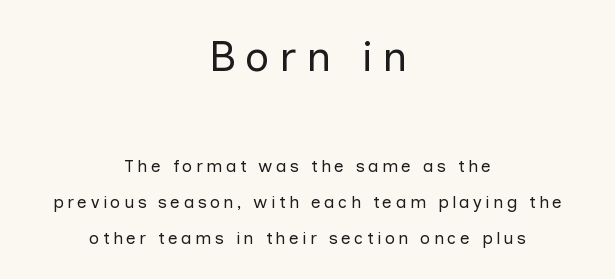
Q: Is the text bold? A: No.
Q: Is the text italic (slanted)? A: No, it is upright.
Q: Is the typeface a serif or a sans-serif typeface? A: Sans-serif.
Q: Is the text underlined? A: No.
Q: How is the paragraph aligned? A: Centered.
Q: Is the spacing between letters normal or unusually wide? A: Unusually wide.
Q: Is the spacing between lines tight, normal or loose? A: Loose.
Q: Which block of text is set in a larger size, the first (top) or the second (bottom)? A: The first (top) one.
Q: Width (condensed, normal, or wide)? A: Normal.
Q: Stroke contrast? A: Low.
Q: x-height? A: Medium.
Q: Monospaced? A: No.
